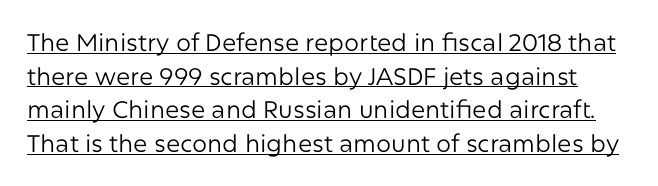
{"italic": "no", "bold": "no", "underline": "yes", "line_spacing": "normal", "line_spacing_ratio": 1.4, "letter_spacing": "normal", "letter_spacing_em": 0.0, "glyph_px": 24}
